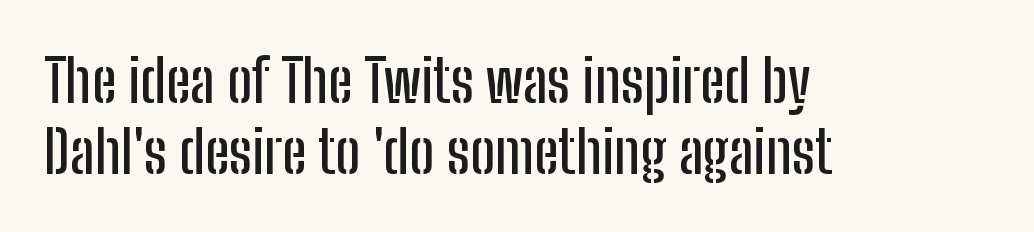
The image shows 59 px condensed sans-serif type, upright; set left-aligned, line spacing 1.21x, normal letter spacing, not underlined; low stroke contrast and a medium x-height.
